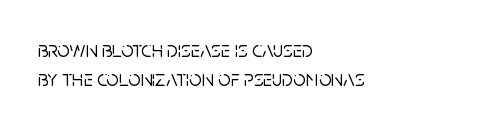
Descender tails drop into unmarked territory. Horizontal alignment here is leftward, the default for most running prose. Does extra space separate the letters? No, they use regular spacing. Upright lettering throughout. Evenly set lines give the paragraph a standard silhouette.
